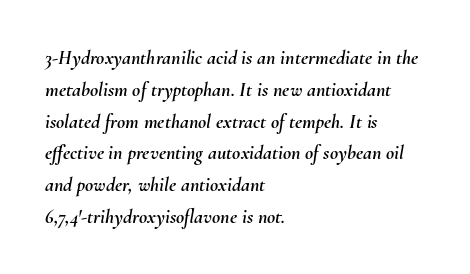
Anything drawn beneath the words? Only blank space. Does the copy run flush right? No — it runs flush left. Each word holds together tightly as a unit, with standard inter-letter gaps. The leading is moderate, giving the passage an even texture. Notice how the stems are inclined rather than vertical — that's the hallmark of italics.
